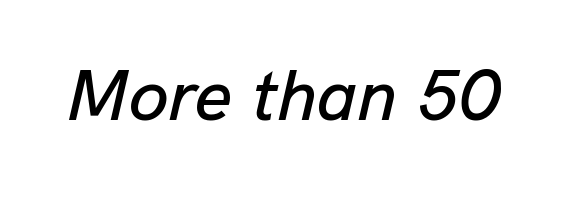
Q: Is the text italic (slanted)? A: Yes, it leans right by about 13 degrees.
Q: Is the text underlined? A: No.
Q: Is the spacing between letters normal or unusually wide? A: Normal.
Q: Width (condensed, normal, or wide)? A: Normal.
Q: Stroke contrast? A: Low.
Q: x-height? A: Medium.
Q: Monospaced? A: No.
